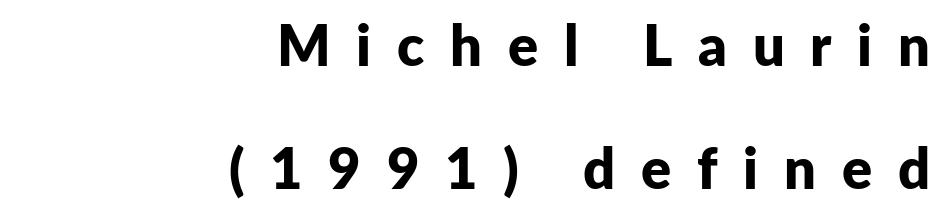
The image shows 56 px bold sans-serif type, upright; set right-aligned, loose line spacing (2.19x), unusually wide letter spacing (+0.46 em), not underlined; low stroke contrast and a medium x-height.
